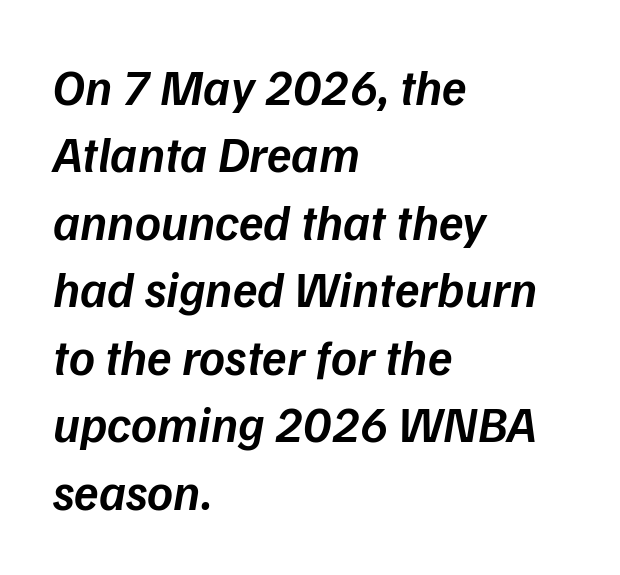
The image shows 50 px semibold type, italic (leaning right); set left-aligned, normal line spacing (1.35x), normal letter spacing, not underlined; low stroke contrast and a medium x-height.
